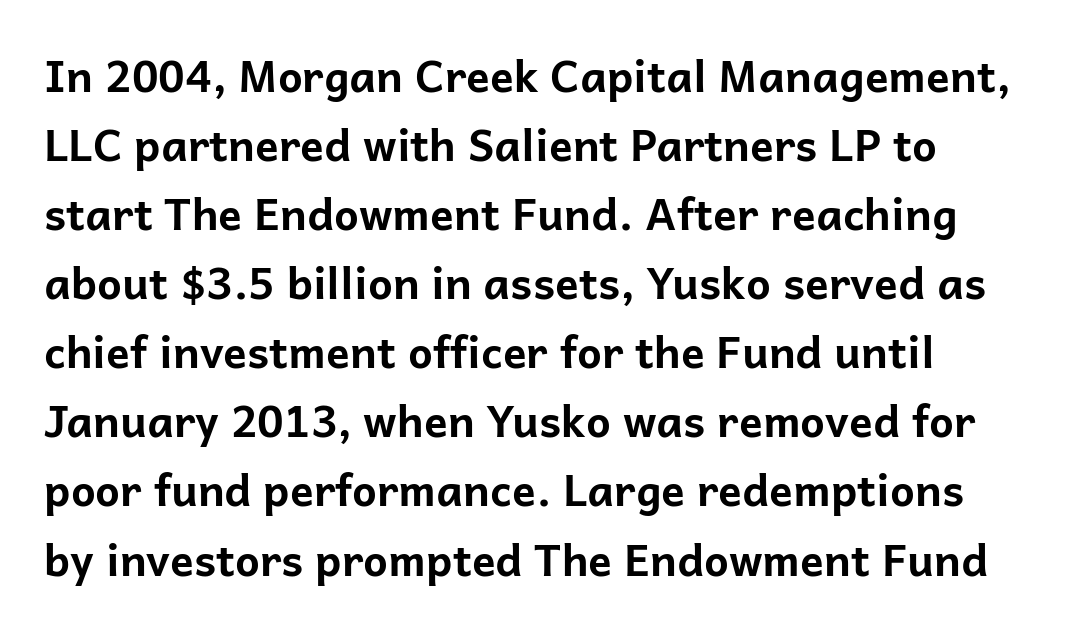
Q: Is the text bold? A: Yes.
Q: Is the text italic (slanted)? A: No, it is upright.
Q: Is the typeface a serif or a sans-serif typeface? A: Sans-serif.
Q: Is the text underlined? A: No.
Q: Is the spacing between letters normal or unusually wide? A: Normal.
Q: Is the spacing between lines tight, normal or loose? A: Normal.
Q: Width (condensed, normal, or wide)? A: Normal.
Q: Stroke contrast? A: Low.
Q: x-height? A: Medium.
Q: Monospaced? A: No.
